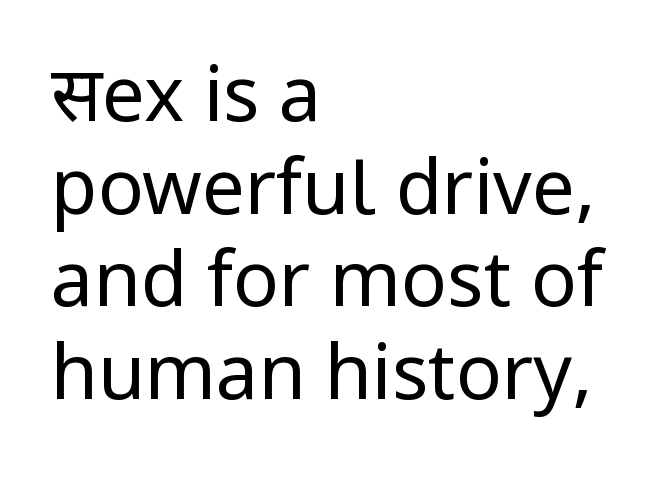
This sample has the flowing, uneven cadence of proportional lettering. A typesetter would mark this as roman, not italic. The lines in this sample share a left origin and differ only in where they stop. Compared with typical body copy, the letter spacing here is the same. Unmarked baselines from the first word to the last.
